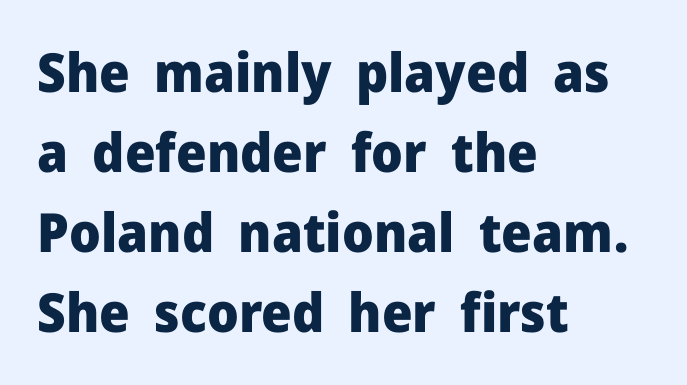
Regarding leading, the lines here are spaced in the standard way. A clean baseline with only descenders dipping below it. A student would call this left alignment; a typographer would say flush left, rag right. The font is running at its bold setting. Upright lettering throughout.
